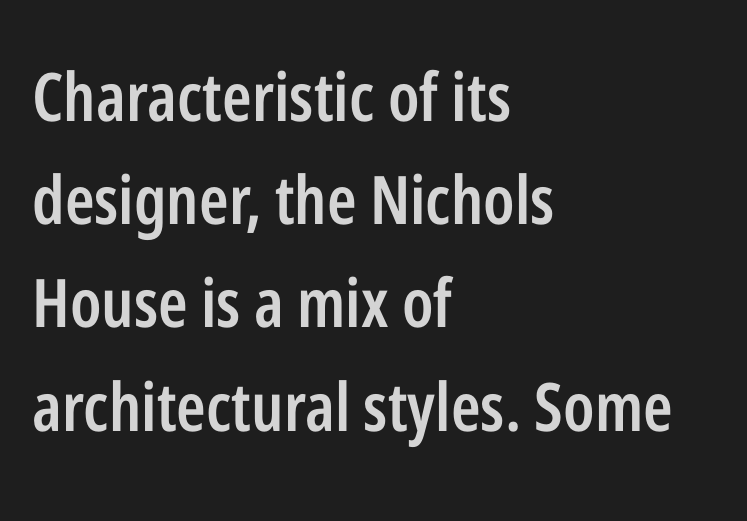
Q: Is the text bold? A: Semi-bold.
Q: Is the text italic (slanted)? A: No, it is upright.
Q: Is the typeface a serif or a sans-serif typeface? A: Sans-serif.
Q: Is the text underlined? A: No.
Q: How is the paragraph aligned? A: Left-aligned.
Q: Is the spacing between letters normal or unusually wide? A: Normal.
Q: Is the spacing between lines tight, normal or loose? A: Normal.
Q: Width (condensed, normal, or wide)? A: Condensed.
Q: Stroke contrast? A: Low.
Q: x-height? A: Medium.
Q: Monospaced? A: No.
